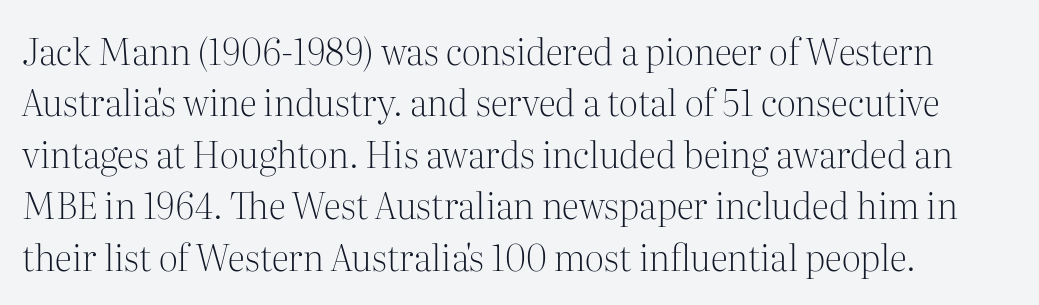
{"serif": "yes", "italic": "no", "bold": "no", "weight": "light", "width": "normal", "stroke_contrast": "medium", "x_height": "medium", "monospaced": "no", "underline": "no", "align": "left", "line_spacing": "normal", "line_spacing_ratio": 1.43, "letter_spacing": "normal", "letter_spacing_em": 0.0, "glyph_px": 36}
